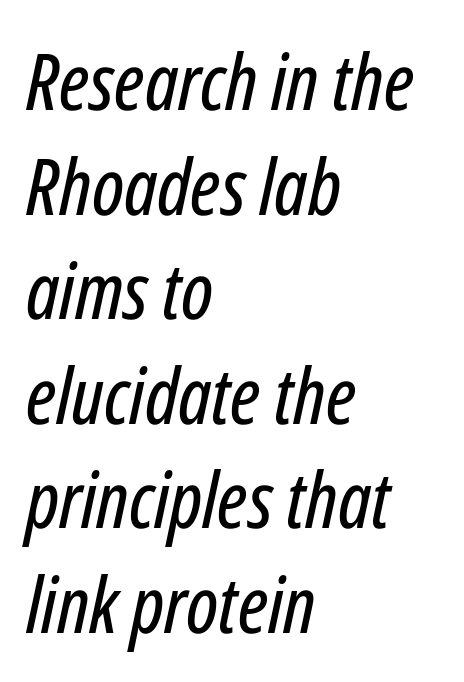
{"italic": "yes", "lean": "right", "slant_degrees": 12, "width": "condensed", "stroke_contrast": "low", "x_height": "medium", "monospaced": "no", "underline": "no", "align": "left", "line_spacing": "normal", "line_spacing_ratio": 1.34, "letter_spacing": "normal", "letter_spacing_em": 0.0, "glyph_px": 78}
